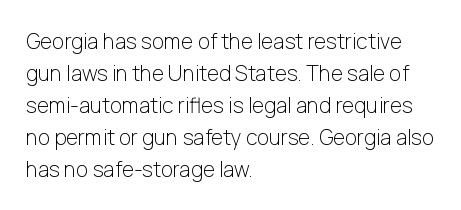
{"italic": "no", "bold": "no", "underline": "no", "align": "left", "line_spacing": "normal", "line_spacing_ratio": 1.52, "letter_spacing": "normal", "letter_spacing_em": 0.0, "glyph_px": 21}
